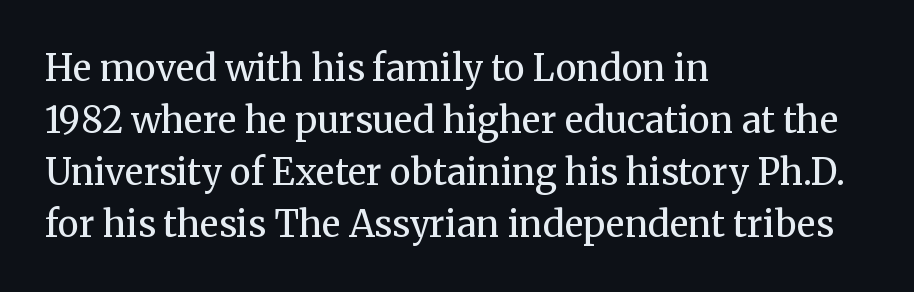
{"serif": "yes", "italic": "no", "bold": "no", "weight": "regular", "width": "normal", "stroke_contrast": "medium", "x_height": "medium", "monospaced": "no", "underline": "no", "align": "left", "line_spacing": "normal", "line_spacing_ratio": 1.44, "letter_spacing": "normal", "letter_spacing_em": 0.0, "glyph_px": 36}
